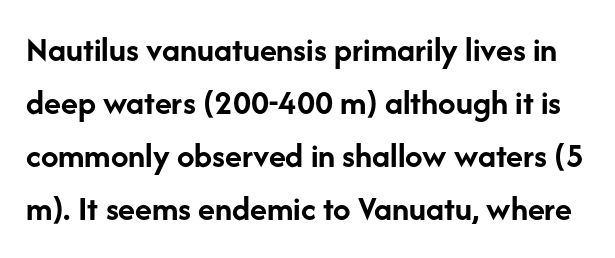
The glyphs have the mass of a bold cut. Glyph-to-glyph distance matches everyday printed text. The face used here is proportionally spaced, like ordinary book or web type. Normally led — the rows are evenly, conventionally spaced. A clean baseline with only descenders dipping below it. Letterform terminals end flat and unadorned throughout the passage.
